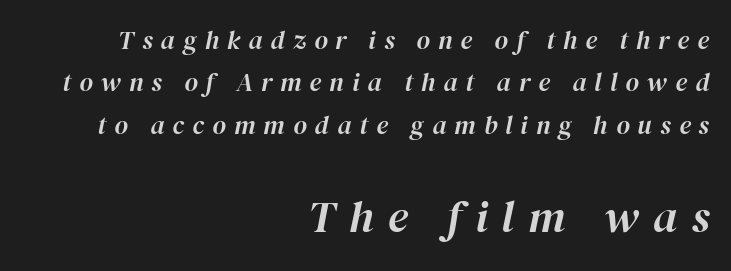
{"italic": "yes", "lean": "right", "slant_degrees": 12, "width": "normal", "stroke_contrast": "high", "x_height": "medium", "monospaced": "no", "underline": "no", "align": "right", "line_spacing": "normal", "line_spacing_ratio": 1.63, "letter_spacing": "wide", "letter_spacing_em": 0.31, "larger_block": "second", "size_ratio": 1.73, "glyph_px": 45}
